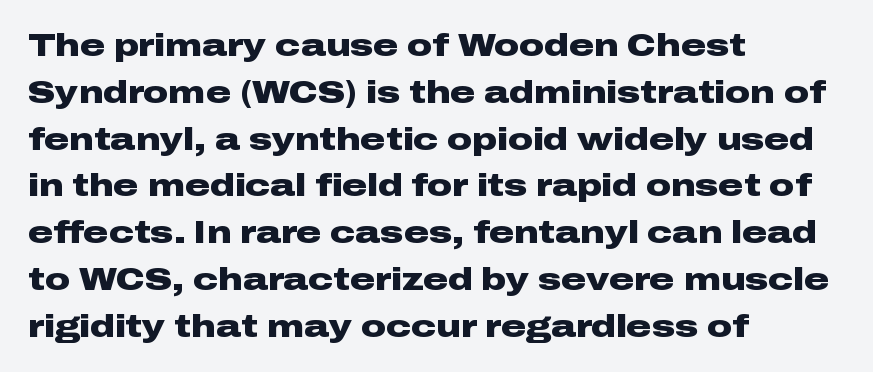
Each glyph is drawn with heavy, bold strokes. The rag falls on the right side of this text block. The rendering uses natural spacing where letterforms have individual widths. The foot of each line stays bare and open.
